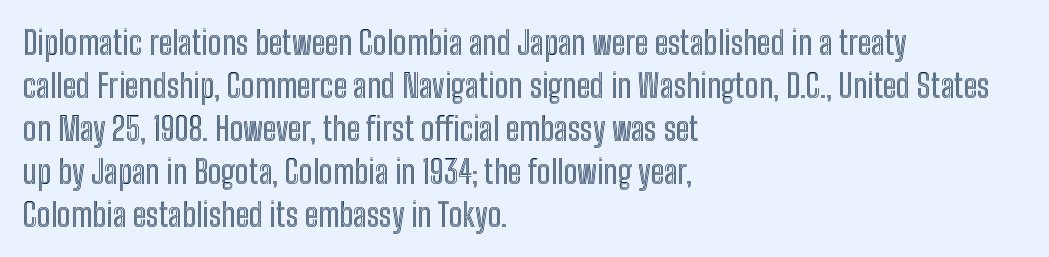
The image shows 32 px condensed type, upright; set left-aligned, normal line spacing (1.34x), normal letter spacing, not underlined; a medium x-height.
